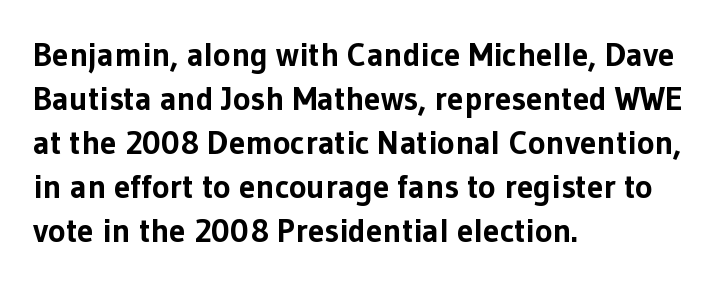
Q: Is the text bold? A: Yes.
Q: Is the text italic (slanted)? A: No, it is upright.
Q: Is the typeface a serif or a sans-serif typeface? A: Sans-serif.
Q: Is the text underlined? A: No.
Q: How is the paragraph aligned? A: Left-aligned.
Q: Is the spacing between letters normal or unusually wide? A: Normal.
Q: Is the spacing between lines tight, normal or loose? A: Normal.
Q: Width (condensed, normal, or wide)? A: Normal.
Q: Stroke contrast? A: Low.
Q: x-height? A: Medium.
Q: Monospaced? A: No.
